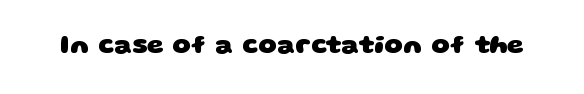
The image shows 26 px bold type; set normal letter spacing, not underlined.
